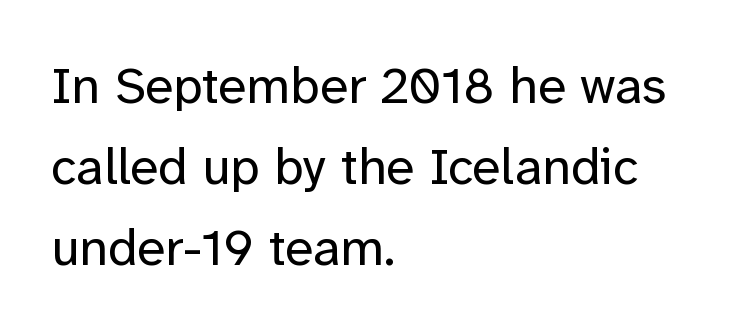
The image shows 52 px regular-weight sans-serif type, upright; set left-aligned, normal line spacing (1.56x), normal letter spacing, not underlined; low stroke contrast and a medium x-height.
